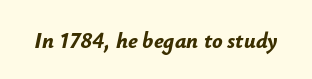
Q: Is the text bold? A: Yes.
Q: Is the text italic (slanted)? A: Yes, it leans right by about 12 degrees.
Q: Is the text underlined? A: No.
Q: Is the spacing between letters normal or unusually wide? A: Normal.
